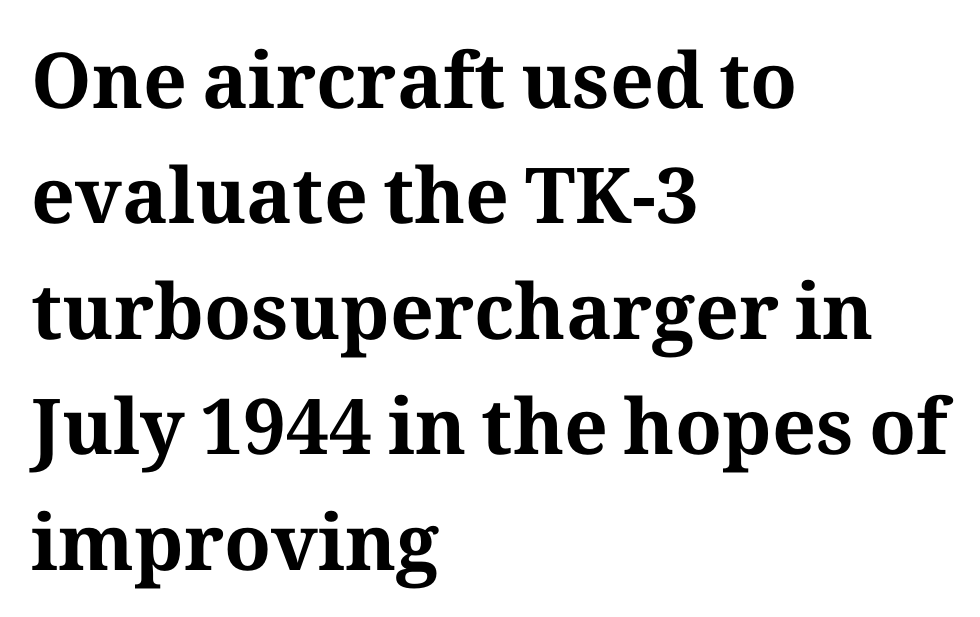
The image shows 77 px bold serif type, upright; set left-aligned, normal line spacing (1.5x), normal letter spacing, not underlined; medium stroke contrast and a medium x-height.
